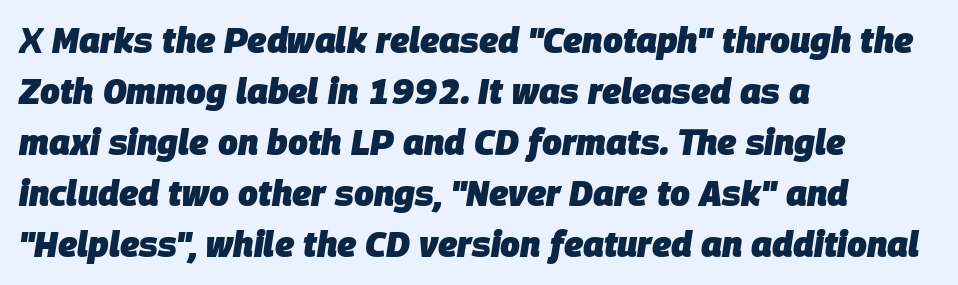
In terms of posture, this sample is oblique. The foot of each line stays bare and open. Teacher's note: observe the even left margin — that is flush-left alignment. The line-height multiplier appears to be the usual default. Pretty heavy lettering here — definitely bold. Default kerning and tracking; the words read as compact shapes.
